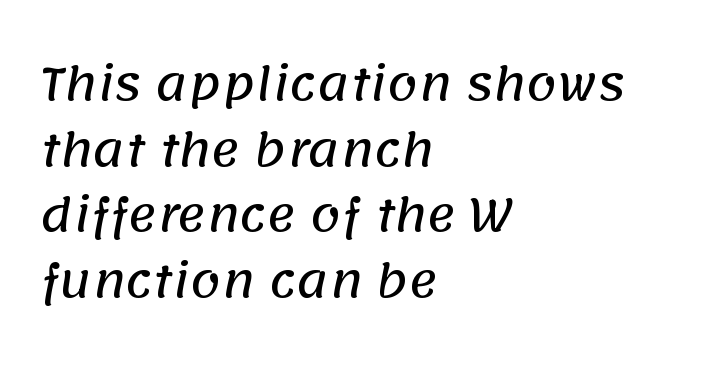
{"serif": "no", "width": "normal", "stroke_contrast": "low", "x_height": "large", "monospaced": "no", "underline": "no", "align": "left", "line_spacing": "normal", "line_spacing_ratio": 1.49, "letter_spacing": "normal", "letter_spacing_em": 0.0, "glyph_px": 44}
